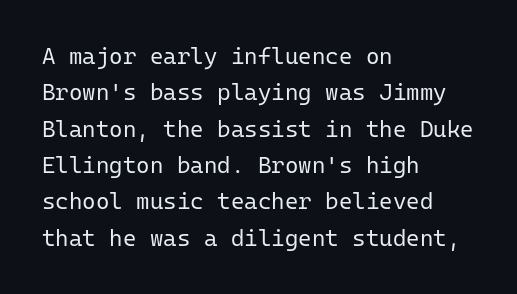
{"italic": "no", "bold": "no", "underline": "no", "align": "left", "line_spacing": "normal", "line_spacing_ratio": 1.58, "letter_spacing": "normal", "letter_spacing_em": 0.0, "glyph_px": 23}
